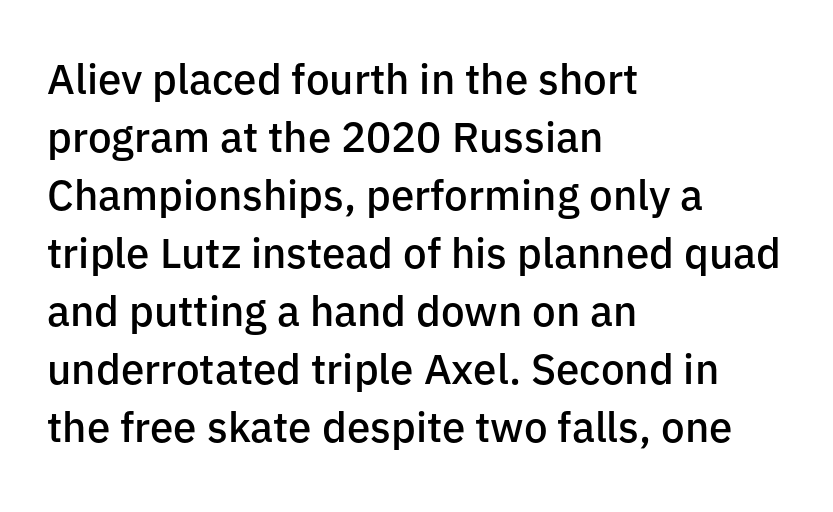
The characters display no serif detailing; their extremities are plain. Alignment: flush left. Unlike italic type, these characters show no tilt at all. The sample has been set in demibold, a notch under bold. Is this a fixed-width face? No — the glyphs have proportional, varying widths.
